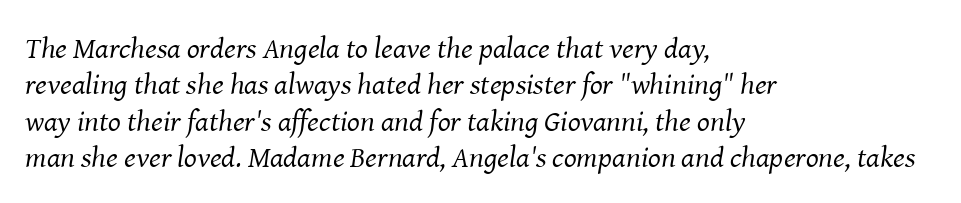
{"serif": "yes", "italic": "yes", "lean": "right", "slant_degrees": 8, "bold": "no", "weight": "regular", "width": "normal", "stroke_contrast": "medium", "x_height": "medium", "monospaced": "no", "underline": "no", "align": "left", "line_spacing_ratio": 1.21, "letter_spacing": "normal", "letter_spacing_em": 0.0, "glyph_px": 30}
